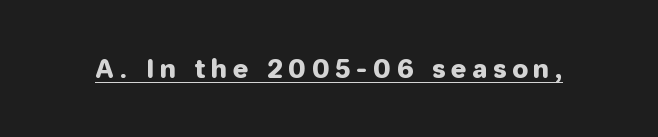
The image shows 25 px text type, upright; set unusually wide letter spacing (+0.25 em), underlined.
